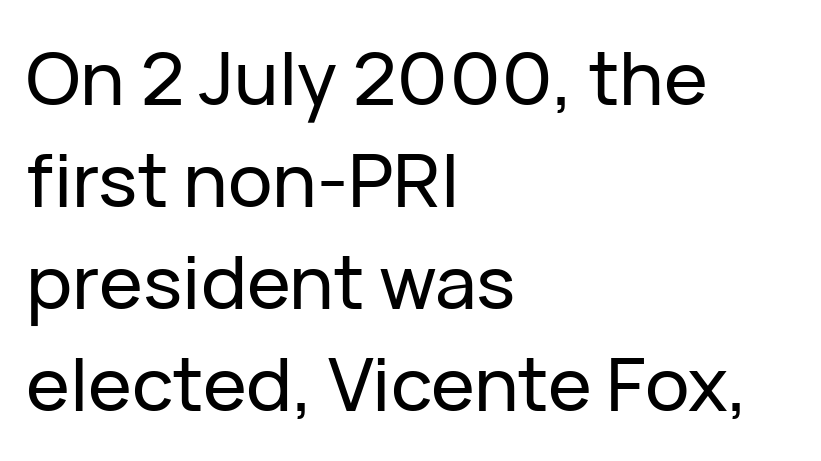
{"serif": "no", "italic": "no", "width": "normal", "stroke_contrast": "low", "x_height": "medium", "monospaced": "no", "underline": "no", "align": "left", "line_spacing": "normal", "line_spacing_ratio": 1.38, "letter_spacing": "normal", "letter_spacing_em": 0.0, "glyph_px": 74}
